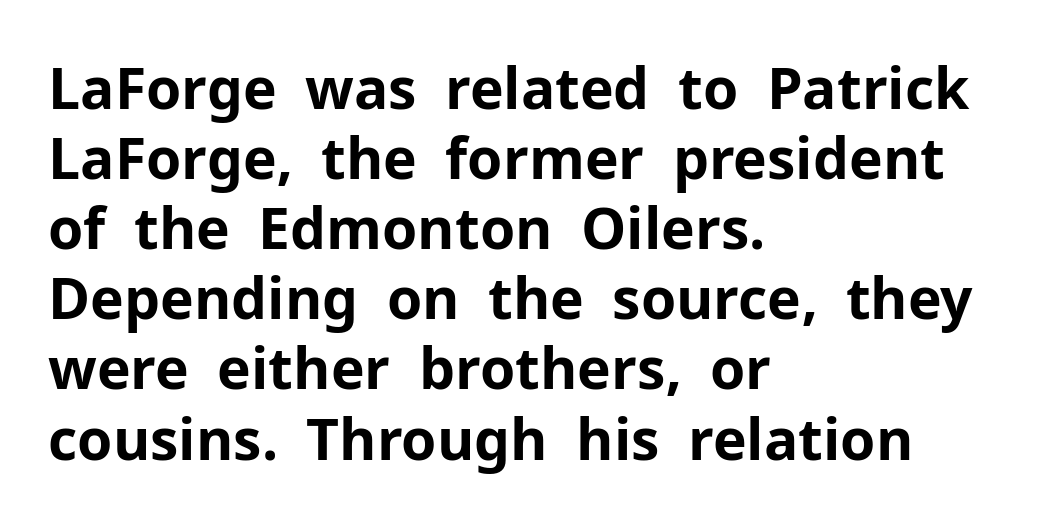
{"serif": "no", "italic": "no", "bold": "yes", "weight": "bold", "width": "normal", "stroke_contrast": "low", "x_height": "medium", "monospaced": "no", "underline": "no", "align": "left", "line_spacing_ratio": 1.23, "letter_spacing": "normal", "letter_spacing_em": 0.0, "glyph_px": 57}
